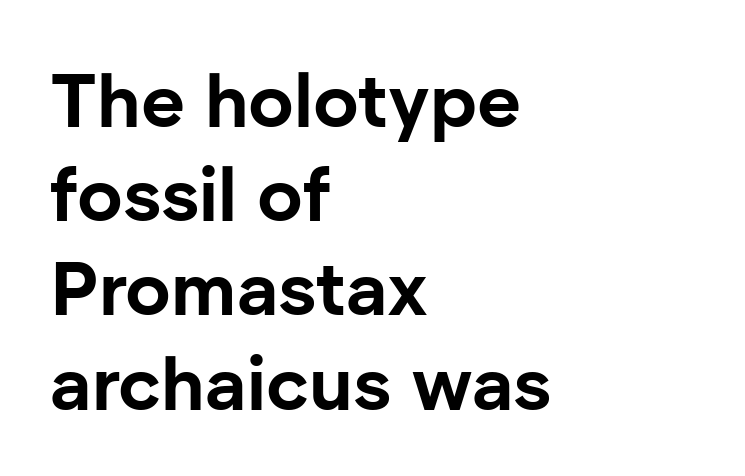
Heavy-handed strokes throughout: this text is bold. Designer's note — italics off, roman on. A typesetter would call this zero additional tracking. Clear beneath every line of the passage. Grotesque or geometric, the face here clearly has no serifs.
